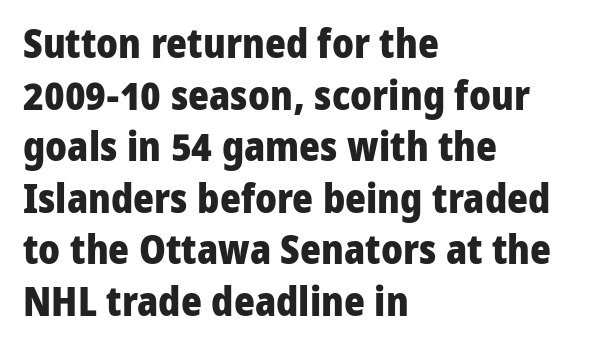
Rows of type keep a routine distance in the vertical direction. To sum up the face: it is a sans, with no serifs. The passage shown is not underscored anywhere. The rendering anchors every line to the left-hand side.
